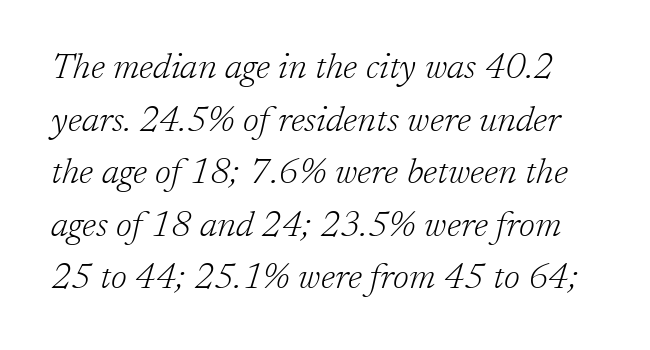
Q: Is the text bold? A: No.
Q: Is the text italic (slanted)? A: Yes, it leans right by about 17 degrees.
Q: Is the typeface a serif or a sans-serif typeface? A: Serif.
Q: Is the text underlined? A: No.
Q: Is the spacing between letters normal or unusually wide? A: Normal.
Q: Is the spacing between lines tight, normal or loose? A: Normal.
Q: Width (condensed, normal, or wide)? A: Normal.
Q: Stroke contrast? A: Low.
Q: x-height? A: Medium.
Q: Monospaced? A: No.
